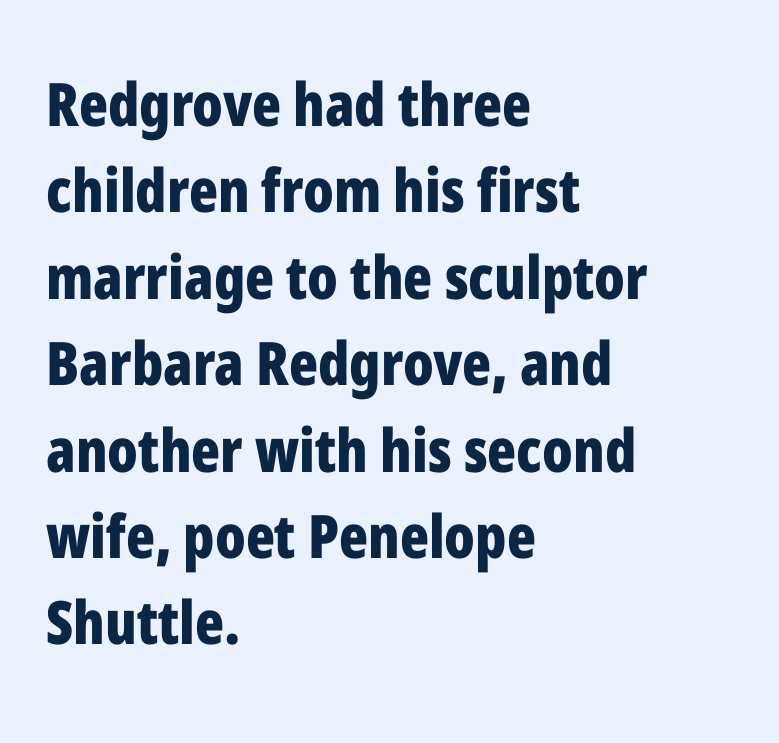
{"serif": "no", "italic": "no", "bold": "yes", "weight": "bold", "width": "condensed", "stroke_contrast": "low", "x_height": "medium", "monospaced": "no", "underline": "no", "align": "left", "line_spacing": "normal", "line_spacing_ratio": 1.44, "letter_spacing": "normal", "letter_spacing_em": 0.0, "glyph_px": 60}
